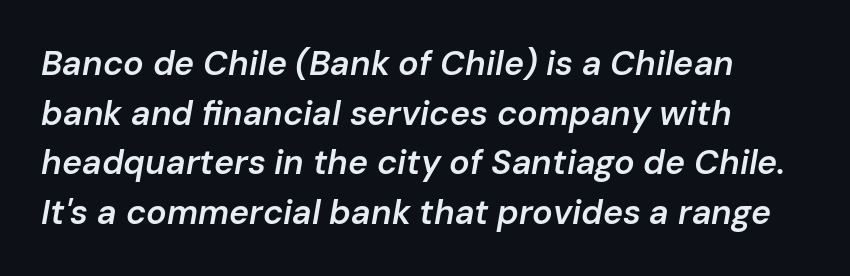
The image shows 34 px semibold type, italic (leaning right); set left-aligned, normal line spacing (1.46x), normal letter spacing, not underlined; low stroke contrast and a medium x-height.
